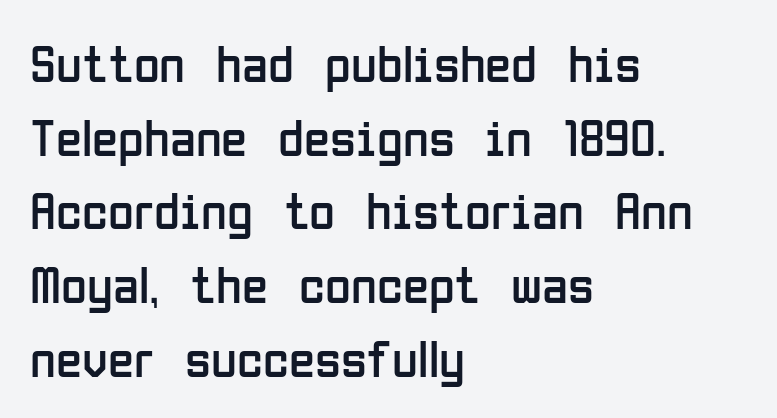
The image shows 53 px regular-weight, condensed sans-serif type, upright; set left-aligned, normal line spacing (1.39x), normal letter spacing, not underlined; low stroke contrast and a medium x-height.
